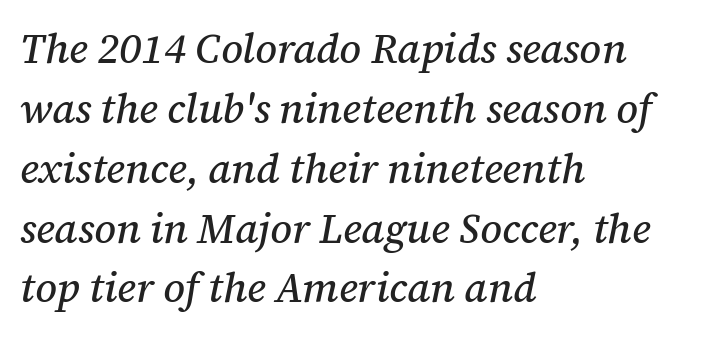
Q: Is the text italic (slanted)? A: Yes, it leans right by about 12 degrees.
Q: Is the typeface a serif or a sans-serif typeface? A: Serif.
Q: Is the text underlined? A: No.
Q: How is the paragraph aligned? A: Left-aligned.
Q: Is the spacing between letters normal or unusually wide? A: Normal.
Q: Is the spacing between lines tight, normal or loose? A: Normal.
Q: Width (condensed, normal, or wide)? A: Normal.
Q: Stroke contrast? A: Medium.
Q: x-height? A: Medium.
Q: Monospaced? A: No.
